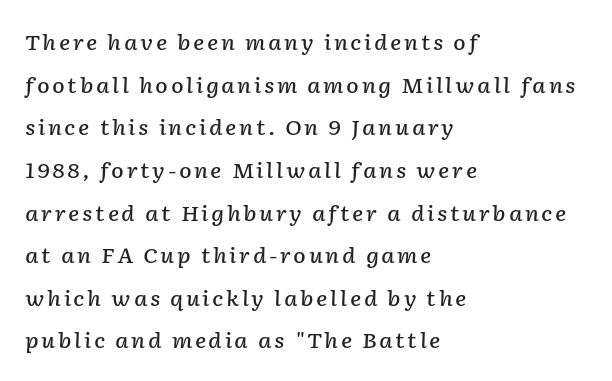
Does the copy run flush right? No — it runs flush left. Quick note: interline space is abundant. The letters are semibold — heavier than regular but short of a full bold. Nobody drew a line under any word here.
